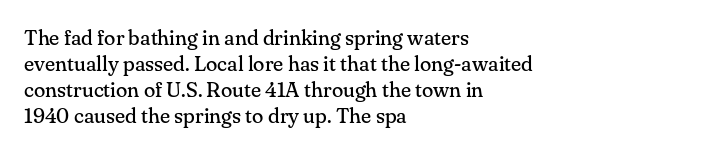
{"italic": "no", "bold": "no", "underline": "no", "align": "left", "line_spacing_ratio": 1.24, "letter_spacing": "normal", "letter_spacing_em": 0.0, "glyph_px": 21}
